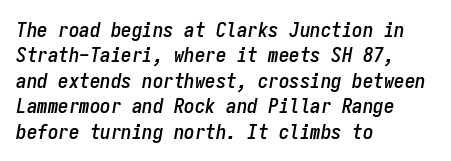
{"italic": "yes", "lean": "right", "slant_degrees": 9, "underline": "no", "align": "left", "line_spacing_ratio": 1.21, "letter_spacing": "normal", "letter_spacing_em": 0.0, "glyph_px": 21}
